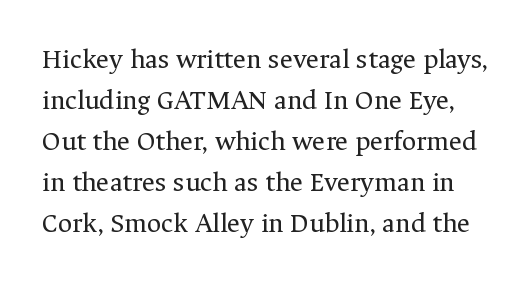
Q: Is the text bold? A: No.
Q: Is the text italic (slanted)? A: No, it is upright.
Q: Is the typeface a serif or a sans-serif typeface? A: Serif.
Q: Is the text underlined? A: No.
Q: Is the spacing between letters normal or unusually wide? A: Normal.
Q: Is the spacing between lines tight, normal or loose? A: Normal.
Q: Width (condensed, normal, or wide)? A: Normal.
Q: Stroke contrast? A: Medium.
Q: x-height? A: Medium.
Q: Monospaced? A: No.
